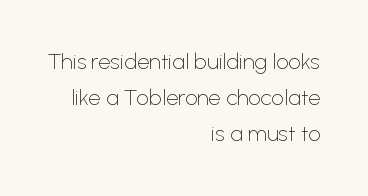
Alignment: flush right. The foot of each line stays bare and open. Is the letter spacing exaggerated? No — it looks like the ordinary default. Every stem runs plumb, perpendicular to the baseline. The letters look calm and open, with moderate or lighter stems.
